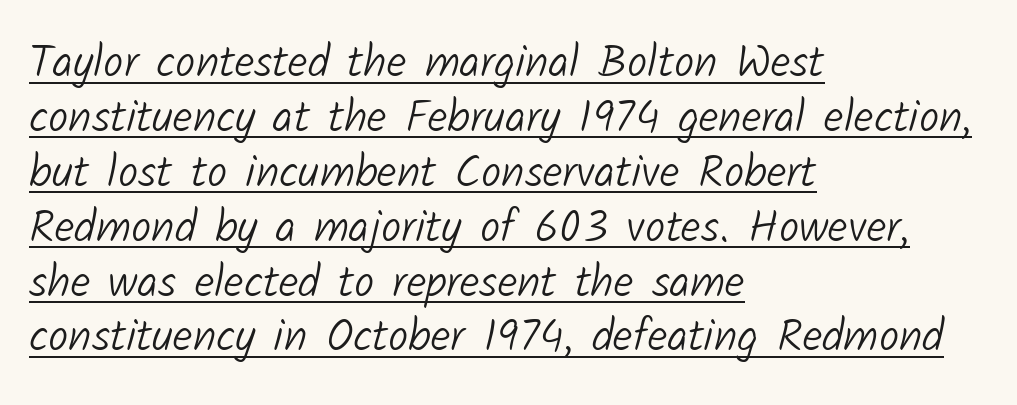
Typeset ragged right — the left edge is the straight one. Students, observe the line beneath the letters — that is underlining. The letters look calm and open, with moderate or lighter stems. You could not count columns in this text — the font is proportionally spaced. Unlike a traditional serif, this face leaves its strokes unadorned.
